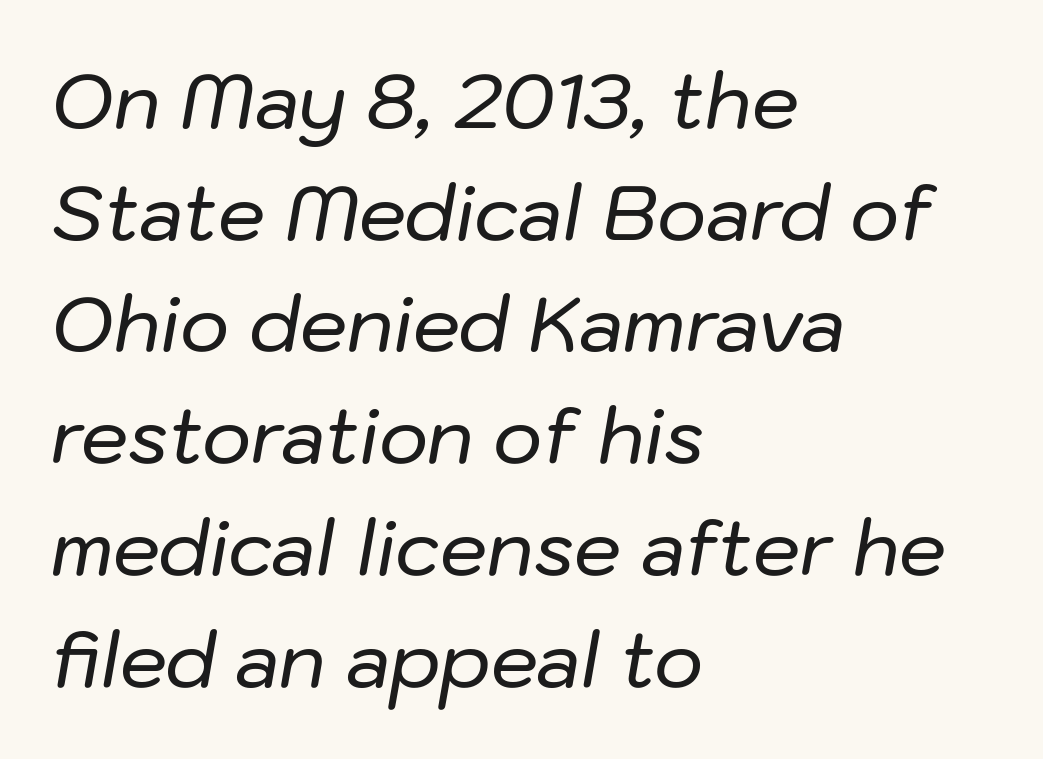
{"italic": "yes", "lean": "right", "slant_degrees": 10, "width": "normal", "stroke_contrast": "low", "x_height": "medium", "monospaced": "no", "underline": "no", "align": "left", "line_spacing": "normal", "line_spacing_ratio": 1.49, "letter_spacing": "normal", "letter_spacing_em": 0.0, "glyph_px": 75}
